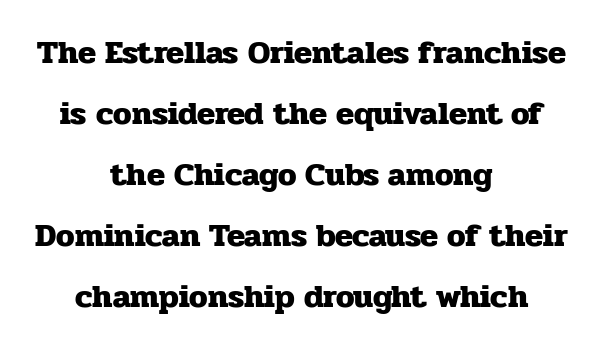
Standard letterfit; no display-style spreading of the glyphs. Do the characters align in a grid? No, the font is proportional. Typeset on center — no edge is straight. Examine the stroke ends and you'll spot serifs. Typesetter's note: full bold, strokes at maximum text heaviness.
